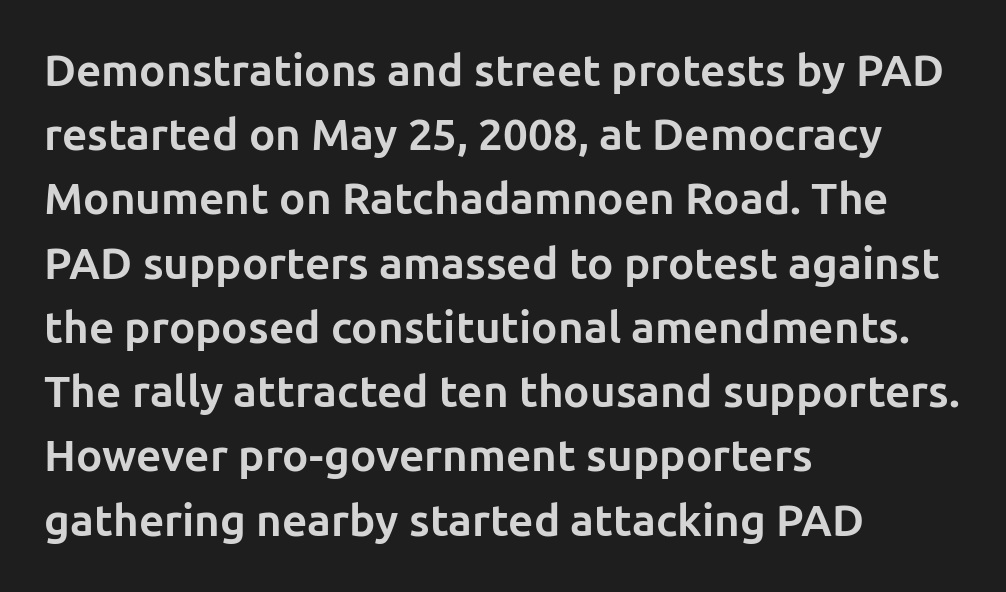
{"serif": "no", "italic": "no", "bold": "yes", "weight": "bold", "width": "normal", "stroke_contrast": "low", "x_height": "medium", "monospaced": "no", "underline": "no", "align": "left", "line_spacing": "normal", "line_spacing_ratio": 1.46, "letter_spacing": "normal", "letter_spacing_em": 0.0, "glyph_px": 44}
